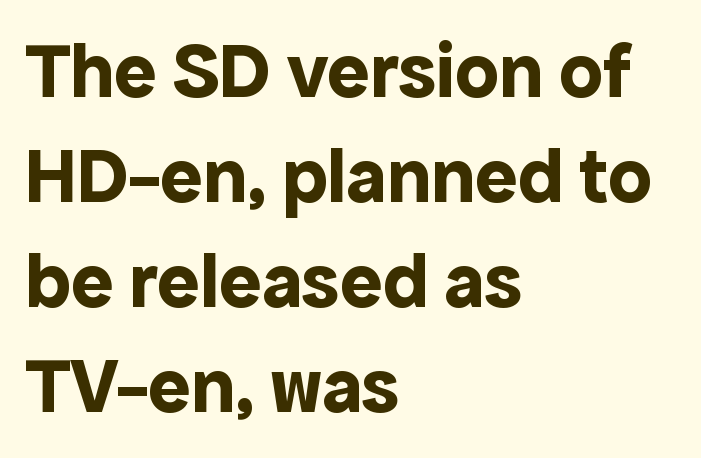
The image shows 79 px bold sans-serif type, upright; set left-aligned, normal line spacing (1.33x), normal letter spacing, not underlined; a medium x-height.
